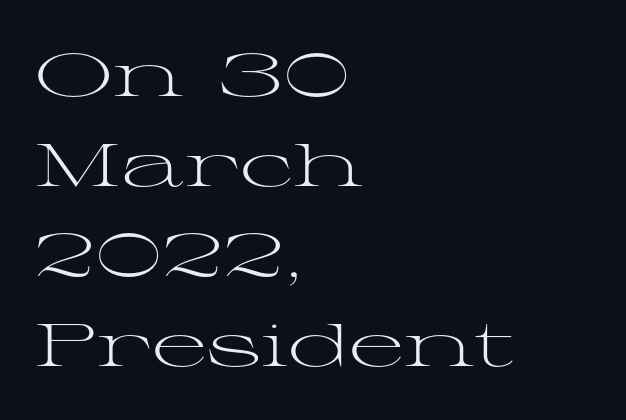
The image shows 60 px light, wide serif type, upright; set left-aligned, normal line spacing (1.5x), normal letter spacing, not underlined; medium stroke contrast and a medium x-height.
